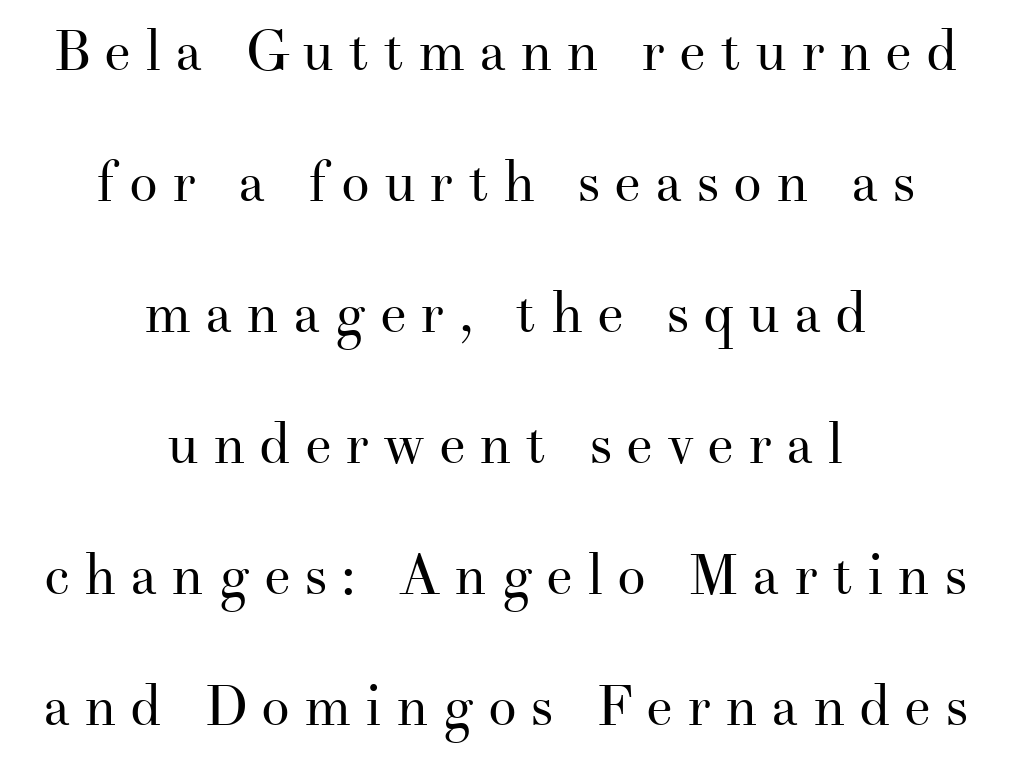
The image shows 57 px regular-weight serif type, upright; set centered, loose line spacing (2.3x), unusually wide letter spacing (+0.24 em), not underlined; medium stroke contrast and a small x-height.
